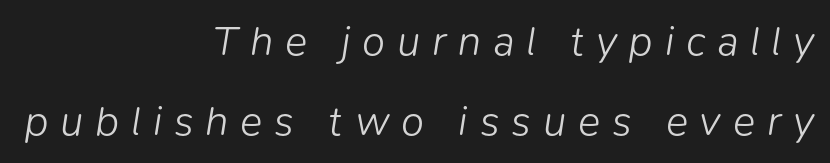
Q: Is the text bold? A: No.
Q: Is the text italic (slanted)? A: Yes, it leans right by about 9 degrees.
Q: Is the text underlined? A: No.
Q: How is the paragraph aligned? A: Right-aligned.
Q: Is the spacing between letters normal or unusually wide? A: Unusually wide.
Q: Is the spacing between lines tight, normal or loose? A: Loose.
Q: Width (condensed, normal, or wide)? A: Normal.
Q: Stroke contrast? A: Low.
Q: x-height? A: Medium.
Q: Monospaced? A: No.
